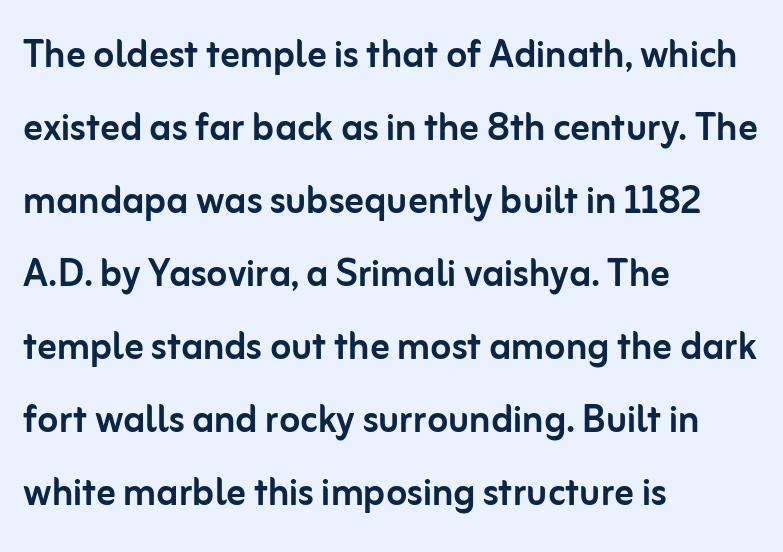
{"serif": "no", "italic": "no", "width": "normal", "stroke_contrast": "low", "x_height": "medium", "monospaced": "no", "underline": "no", "align": "left", "line_spacing": "normal", "line_spacing_ratio": 1.52, "letter_spacing": "normal", "letter_spacing_em": 0.0, "glyph_px": 48}
